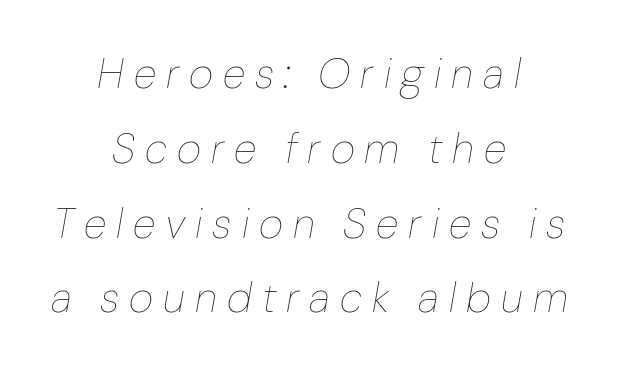
Q: Is the text bold? A: No.
Q: Is the text italic (slanted)? A: Yes, it leans right by about 10 degrees.
Q: Is the text underlined? A: No.
Q: How is the paragraph aligned? A: Centered.
Q: Is the spacing between letters normal or unusually wide? A: Unusually wide.
Q: Width (condensed, normal, or wide)? A: Normal.
Q: Stroke contrast? A: Low.
Q: x-height? A: Medium.
Q: Monospaced? A: No.
